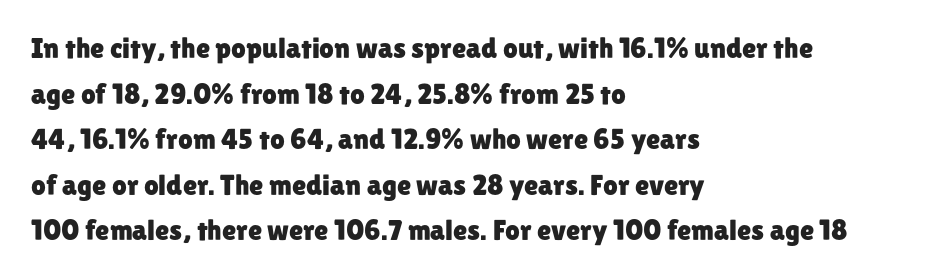
The image shows 29 px sans-serif type, upright; set left-aligned, normal line spacing (1.57x), normal letter spacing, not underlined; low stroke contrast and a medium x-height.
